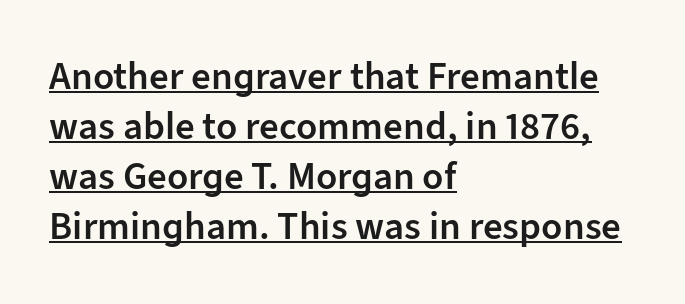
A typesetter would call this proportional, since set widths differ per character. These lines stack with their left ends in a neat column. A fair bit of extra ink — the face is semibold, not bold. Are there feet on the stems? There aren't — it's a sans.
